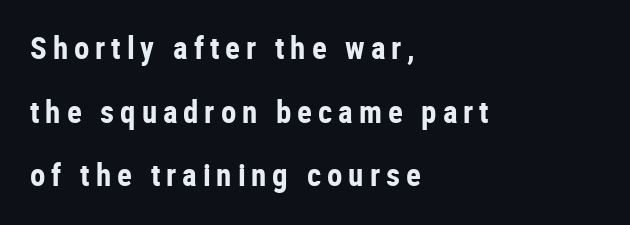
{"serif": "no", "italic": "no", "bold": "yes", "weight": "bold", "width": "condensed", "stroke_contrast": "low", "x_height": "medium", "monospaced": "no", "underline": "no", "align": "left", "line_spacing": "loose", "line_spacing_ratio": 2.05, "glyph_px": 31}
